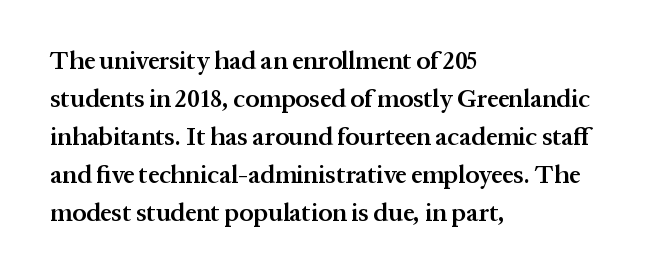
{"italic": "no", "bold": "semi", "underline": "no", "align": "left", "line_spacing": "normal", "line_spacing_ratio": 1.52, "letter_spacing": "normal", "letter_spacing_em": 0.0, "glyph_px": 25}
